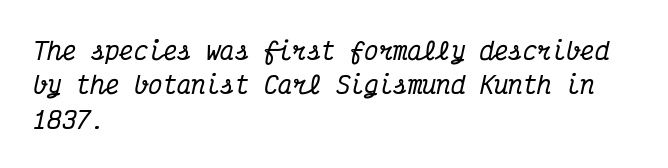
{"italic": "yes", "lean": "right", "slant_degrees": 12, "underline": "no", "align": "left", "line_spacing": "normal", "line_spacing_ratio": 1.43, "letter_spacing": "normal", "letter_spacing_em": 0.0, "glyph_px": 24}
